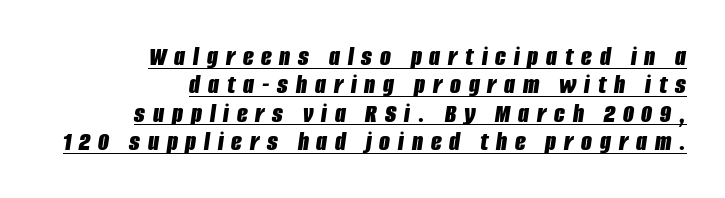
Q: Is the text bold? A: Yes.
Q: Is the text italic (slanted)? A: Yes, it leans right by about 8 degrees.
Q: Is the text underlined? A: Yes.
Q: How is the paragraph aligned? A: Right-aligned.
Q: Is the spacing between letters normal or unusually wide? A: Unusually wide.
Q: Is the spacing between lines tight, normal or loose? A: Tight.
Q: Width (condensed, normal, or wide)? A: Condensed.
Q: Stroke contrast? A: Low.
Q: x-height? A: Large.
Q: Monospaced? A: No.
